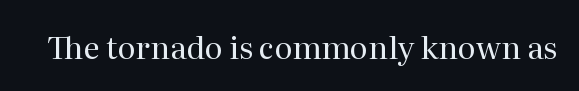
The image shows 31 px regular-weight serif type, upright; set normal letter spacing, not underlined; medium stroke contrast and a medium x-height.
